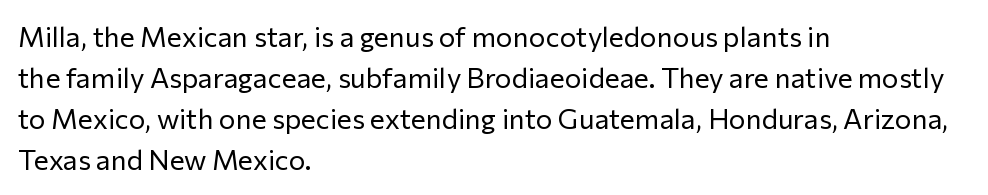
The rag falls on the right side of this text block. Letters rest on an invisible, unmarked baseline. This is roman type, the default non-slanted kind. Compared with typical body copy, the letter spacing here is the same.
